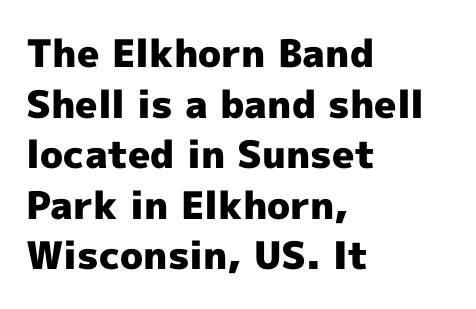
{"serif": "no", "italic": "no", "bold": "yes", "weight": "heavy", "width": "normal", "x_height": "medium", "monospaced": "no", "underline": "no", "align": "left", "line_spacing": "normal", "line_spacing_ratio": 1.33, "letter_spacing": "normal", "letter_spacing_em": 0.0, "glyph_px": 38}
